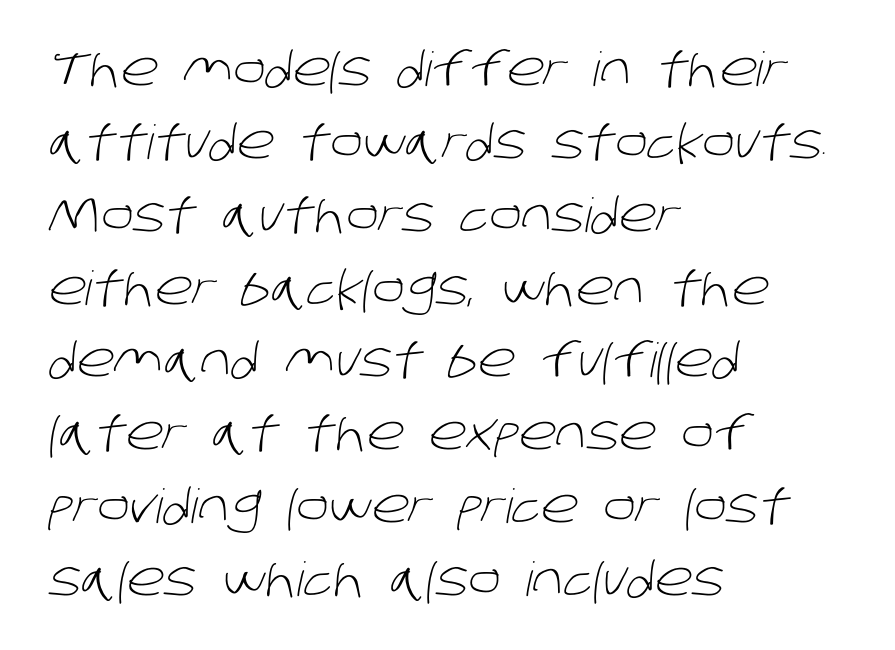
Q: Is the text bold? A: No.
Q: Is the typeface a serif or a sans-serif typeface? A: Sans-serif.
Q: Is the text underlined? A: No.
Q: How is the paragraph aligned? A: Left-aligned.
Q: Is the spacing between letters normal or unusually wide? A: Normal.
Q: Is the spacing between lines tight, normal or loose? A: Normal.
Q: Width (condensed, normal, or wide)? A: Normal.
Q: Stroke contrast? A: Low.
Q: x-height? A: Large.
Q: Monospaced? A: No.
